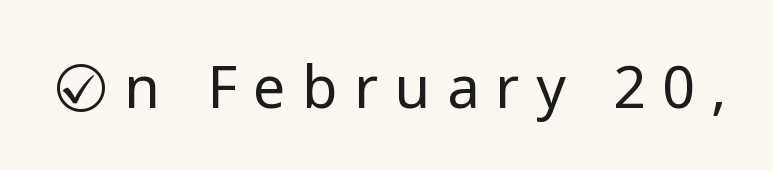
{"serif": "no", "italic": "no", "bold": "no", "weight": "regular", "width": "normal", "stroke_contrast": "low", "x_height": "medium", "monospaced": "no", "underline": "no", "letter_spacing": "wide", "letter_spacing_em": 0.28, "glyph_px": 58}
